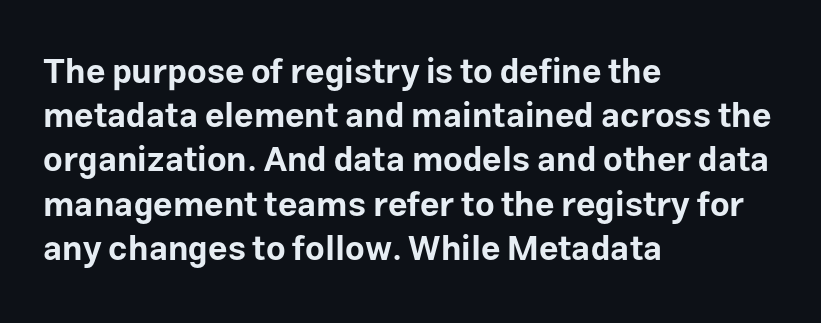
Is the letter spacing exaggerated? No — it looks like the ordinary default. Has an underline been added? It has not. This is heavy type, rendered in bold. Every stem runs plumb, perpendicular to the baseline.
